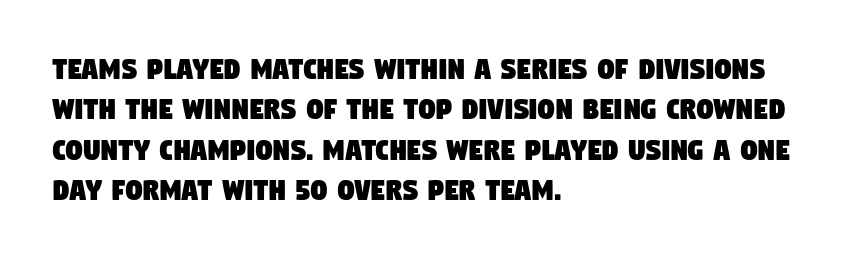
Q: Is the typeface a serif or a sans-serif typeface? A: Sans-serif.
Q: Is the text underlined? A: No.
Q: How is the paragraph aligned? A: Left-aligned.
Q: Is the spacing between letters normal or unusually wide? A: Normal.
Q: Width (condensed, normal, or wide)? A: Condensed.
Q: Stroke contrast? A: Low.
Q: x-height? A: Large.
Q: Monospaced? A: No.
